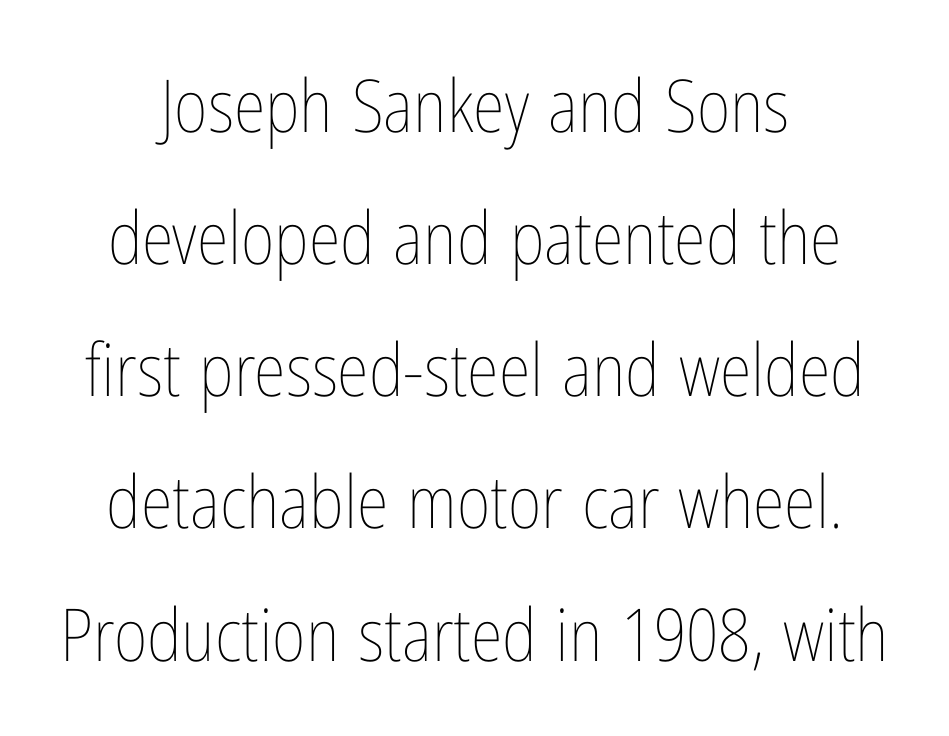
Q: Is the text bold? A: No.
Q: Is the text italic (slanted)? A: No, it is upright.
Q: Is the text underlined? A: No.
Q: Is the spacing between letters normal or unusually wide? A: Normal.
Q: Width (condensed, normal, or wide)? A: Condensed.
Q: Stroke contrast? A: Low.
Q: x-height? A: Medium.
Q: Monospaced? A: No.
